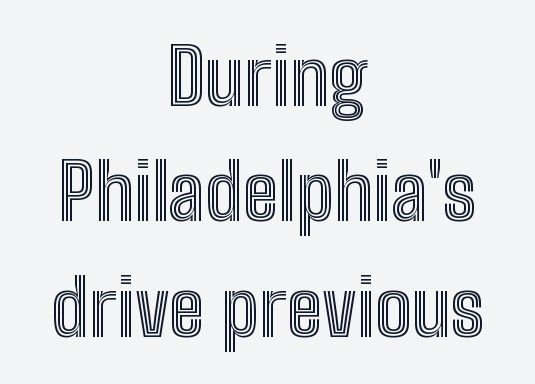
Q: Is the text italic (slanted)? A: No, it is upright.
Q: Is the text underlined? A: No.
Q: How is the paragraph aligned? A: Centered.
Q: Is the spacing between letters normal or unusually wide? A: Normal.
Q: Is the spacing between lines tight, normal or loose? A: Normal.
Q: Width (condensed, normal, or wide)? A: Condensed.
Q: x-height? A: Medium.
Q: Monospaced? A: No.
